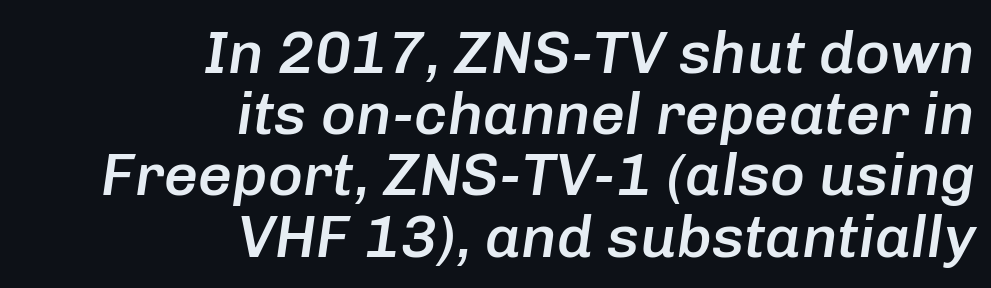
{"italic": "yes", "lean": "right", "slant_degrees": 8, "bold": "semi", "weight": "semibold", "width": "normal", "stroke_contrast": "low", "x_height": "medium", "monospaced": "no", "underline": "no", "align": "right", "line_spacing": "tight", "line_spacing_ratio": 1.02, "letter_spacing": "normal", "letter_spacing_em": 0.0, "glyph_px": 60}
